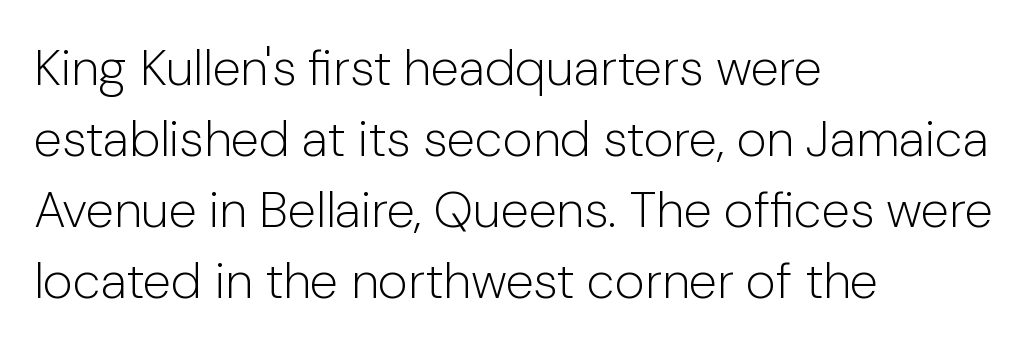
The image shows 51 px light sans-serif type, upright; set left-aligned, normal line spacing (1.39x), normal letter spacing, not underlined; low stroke contrast and a medium x-height.
